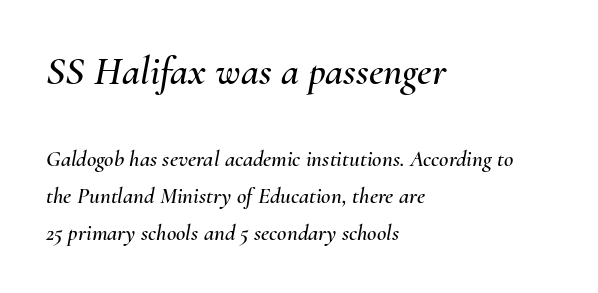
The image shows 41 px text type, italic (leaning right); set left-aligned, normal line spacing (1.6x), normal letter spacing, not underlined; the first (top) block is 1.78x larger; medium stroke contrast and a small x-height.
